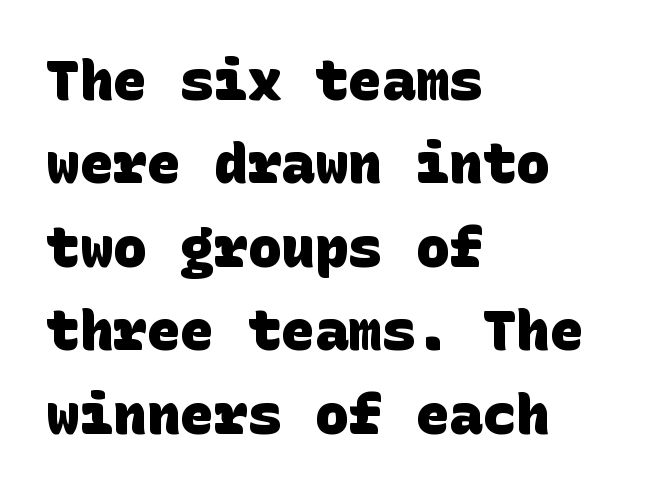
Q: Is the text bold? A: Yes.
Q: Is the typeface a serif or a sans-serif typeface? A: Sans-serif.
Q: Is the text underlined? A: No.
Q: How is the paragraph aligned? A: Left-aligned.
Q: Is the spacing between letters normal or unusually wide? A: Normal.
Q: Is the spacing between lines tight, normal or loose? A: Normal.
Q: Width (condensed, normal, or wide)? A: Normal.
Q: Stroke contrast? A: Low.
Q: x-height? A: Large.
